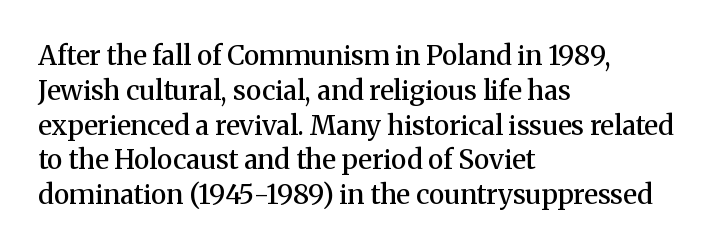
Q: Is the text bold? A: Semi-bold.
Q: Is the text italic (slanted)? A: No, it is upright.
Q: Is the text underlined? A: No.
Q: How is the paragraph aligned? A: Left-aligned.
Q: Is the spacing between letters normal or unusually wide? A: Normal.
Q: Is the spacing between lines tight, normal or loose? A: Normal.
